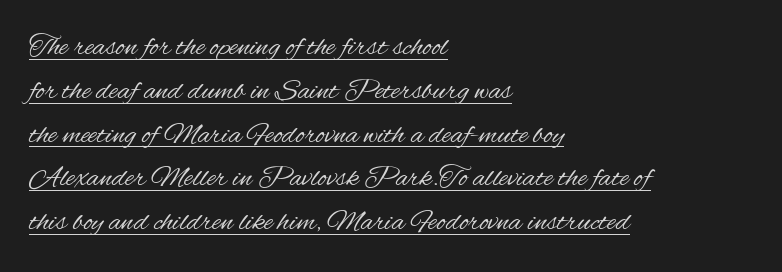
{"serif": "no", "bold": "no", "weight": "regular", "width": "condensed", "stroke_contrast": "medium", "x_height": "small", "monospaced": "no", "underline": "yes", "align": "left", "line_spacing": "normal", "line_spacing_ratio": 1.46, "letter_spacing": "normal", "letter_spacing_em": 0.0, "glyph_px": 30}
